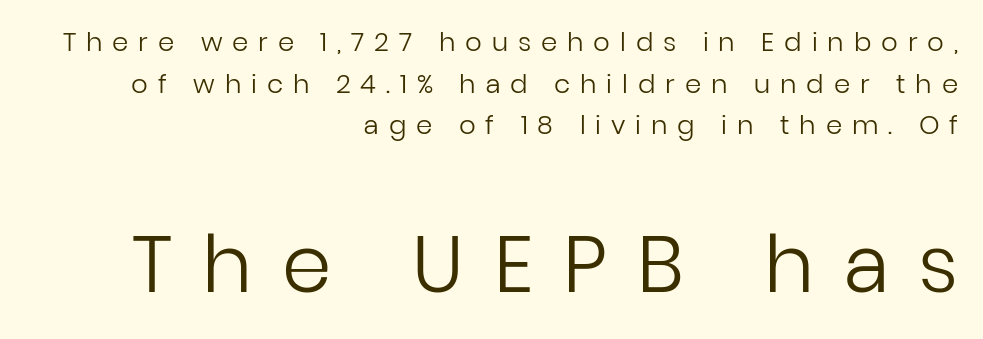
The image shows 79 px regular-weight sans-serif type, upright; set right-aligned, normal line spacing (1.6x), unusually wide letter spacing (+0.38 em), not underlined; the second (bottom) block is 3.04x larger; low stroke contrast and a medium x-height.
